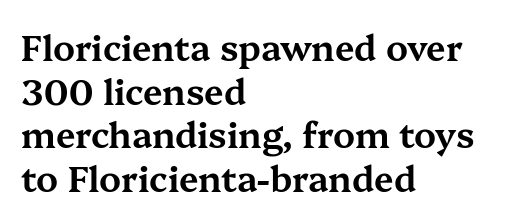
Style check: upright. The horizontal fit of the characters is conventional and even. Is this a fixed-width face? No — the glyphs have proportional, varying widths. Leading matches the norm, producing a regular column. Rule under the text: the space is simply empty. Little horizontal feet cap the strokes, marking this as serif type.
